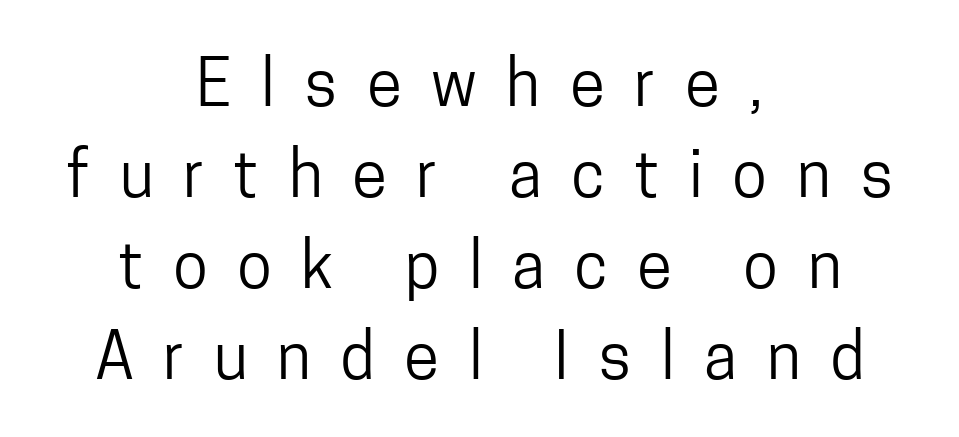
{"serif": "no", "italic": "no", "bold": "no", "weight": "regular", "width": "condensed", "stroke_contrast": "low", "x_height": "medium", "monospaced": "no", "underline": "no", "align": "center", "line_spacing": "normal", "line_spacing_ratio": 1.42, "letter_spacing": "wide", "letter_spacing_em": 0.46, "glyph_px": 64}
